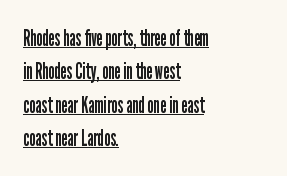
Q: Is the text bold? A: No.
Q: Is the text italic (slanted)? A: No, it is upright.
Q: Is the text underlined? A: Yes.
Q: How is the paragraph aligned? A: Left-aligned.
Q: Is the spacing between letters normal or unusually wide? A: Normal.
Q: Is the spacing between lines tight, normal or loose? A: Normal.
